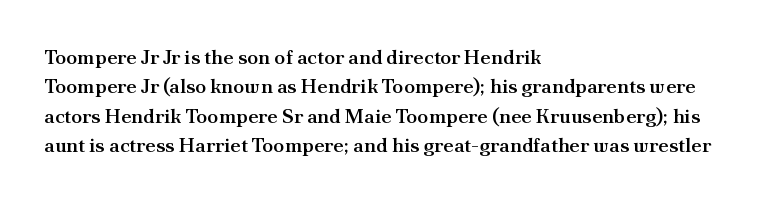
{"italic": "no", "bold": "semi", "underline": "no", "align": "left", "line_spacing": "normal", "line_spacing_ratio": 1.47, "letter_spacing": "normal", "letter_spacing_em": 0.0, "glyph_px": 20}
